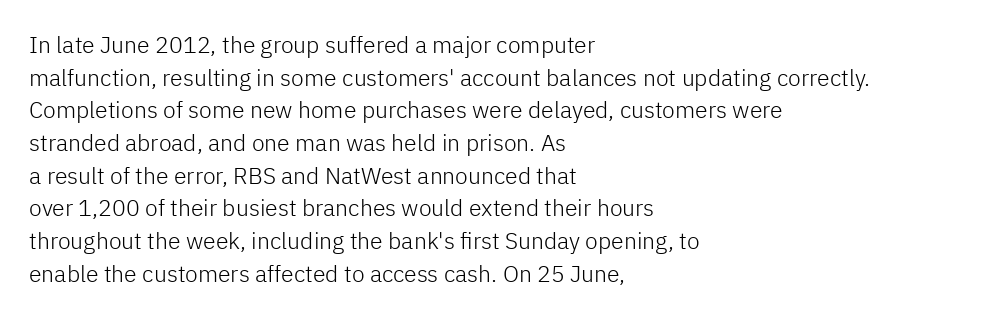
The image shows 23 px text type, upright; set left-aligned, normal line spacing (1.42x), normal letter spacing, not underlined.
